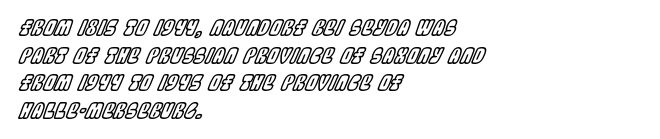
Rendered with sloped, italic letterforms. The passage shown is not underscored anywhere. Caption: standard tracking, unaltered. The paragraph shown leans on its left margin. A typesetter would call this leading conventional body-copy spacing.
